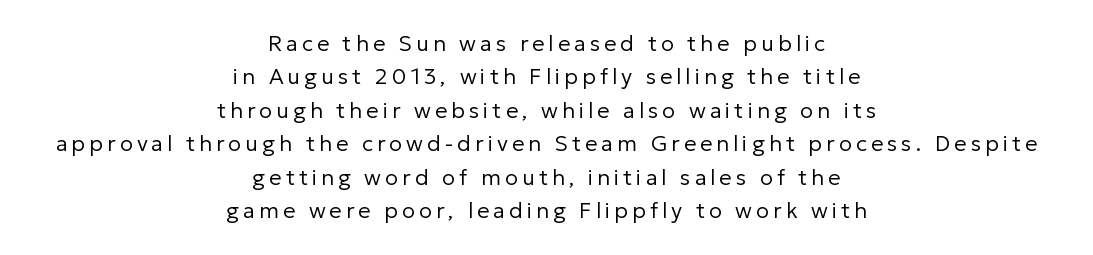
The image shows 22 px text type, upright; set centered, normal line spacing (1.52x), not underlined.
